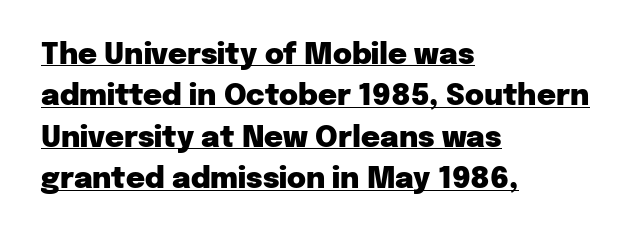
{"serif": "no", "italic": "no", "bold": "yes", "weight": "heavy", "width": "normal", "stroke_contrast": "low", "x_height": "medium", "monospaced": "no", "underline": "yes", "align": "left", "line_spacing": "normal", "line_spacing_ratio": 1.43, "letter_spacing": "normal", "letter_spacing_em": 0.0, "glyph_px": 29}
